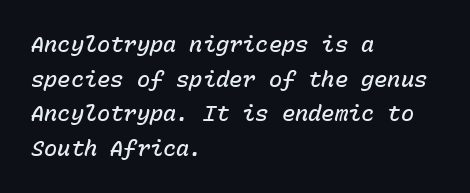
Q: Is the text bold? A: Semi-bold.
Q: Is the text italic (slanted)? A: Yes, it leans right by about 15 degrees.
Q: Is the text underlined? A: No.
Q: How is the paragraph aligned? A: Left-aligned.
Q: Is the spacing between letters normal or unusually wide? A: Normal.
Q: Is the spacing between lines tight, normal or loose? A: Normal.
